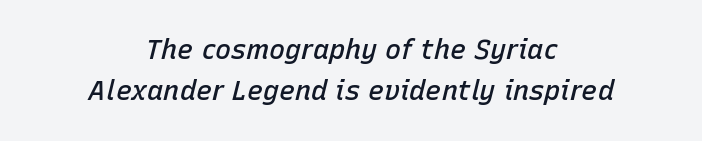
{"italic": "yes", "lean": "right", "slant_degrees": 15, "bold": "semi", "underline": "no", "align": "center", "line_spacing": "normal", "line_spacing_ratio": 1.52, "letter_spacing": "normal", "letter_spacing_em": 0.0, "glyph_px": 27}
